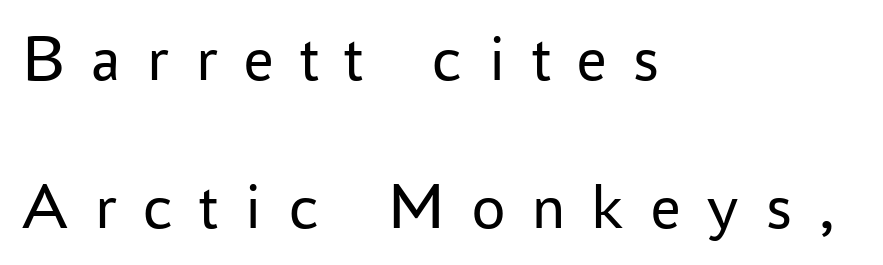
The image shows 66 px regular-weight sans-serif type, upright; set left-aligned, loose line spacing (2.25x), unusually wide letter spacing (+0.4 em), not underlined; low stroke contrast and a medium x-height.
